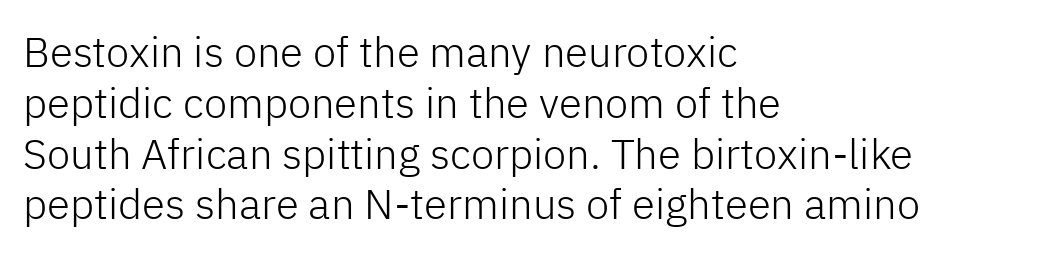
Short note: letters normally spaced. Font category for this specimen: sans-serif. This sample uses an upright cut, with every glyph sitting square on the baseline. Looks like regular typesetting: each glyph gets only the width it needs. Layout note: lines flush left.
